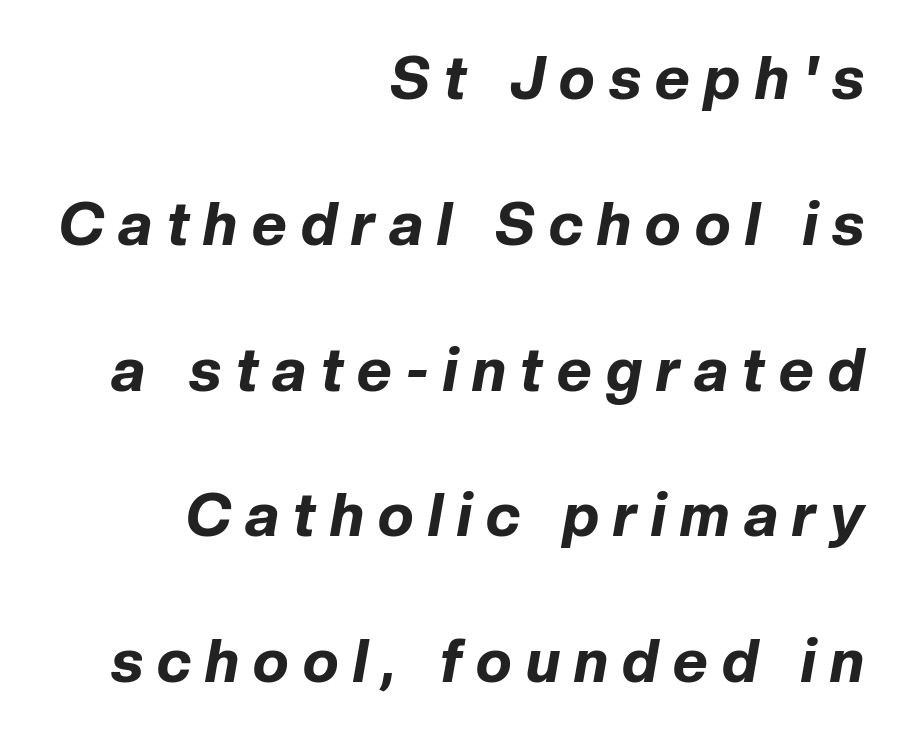
Q: Is the text bold? A: Yes.
Q: Is the text italic (slanted)? A: Yes, it leans right by about 10 degrees.
Q: Is the text underlined? A: No.
Q: How is the paragraph aligned? A: Right-aligned.
Q: Is the spacing between letters normal or unusually wide? A: Unusually wide.
Q: Is the spacing between lines tight, normal or loose? A: Loose.
Q: Width (condensed, normal, or wide)? A: Normal.
Q: Stroke contrast? A: Low.
Q: x-height? A: Medium.
Q: Monospaced? A: No.
